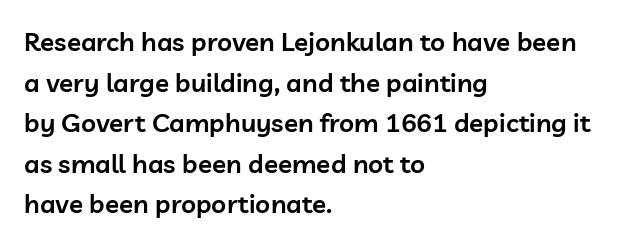
Compared with an ordinary text face, these strokes are moderately heavier — a semibold. Rendered with straight, roman letterforms. Beneath every word, the page is bare. Vertical spacing — default. What stands out about the letter spacing? Nothing — it is the standard amount.
